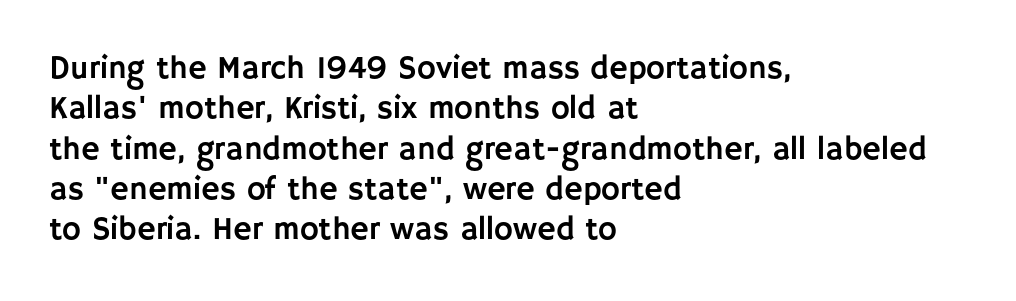
Q: Is the text italic (slanted)? A: No, it is upright.
Q: Is the typeface a serif or a sans-serif typeface? A: Sans-serif.
Q: Is the text underlined? A: No.
Q: How is the paragraph aligned? A: Left-aligned.
Q: Is the spacing between letters normal or unusually wide? A: Normal.
Q: Is the spacing between lines tight, normal or loose? A: Normal.
Q: Width (condensed, normal, or wide)? A: Normal.
Q: Stroke contrast? A: Low.
Q: x-height? A: Large.
Q: Monospaced? A: No.
